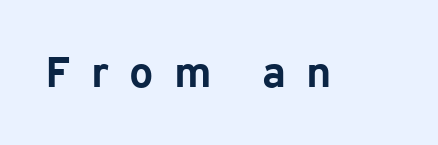
The image shows 43 px bold sans-serif type, upright; set unusually wide letter spacing (+0.47 em), not underlined; low stroke contrast and a medium x-height.
